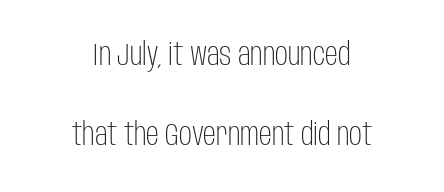
The image shows 32 px light, condensed sans-serif type, upright; set centered, loose line spacing (2.49x), normal letter spacing, not underlined; low stroke contrast and a large x-height.
